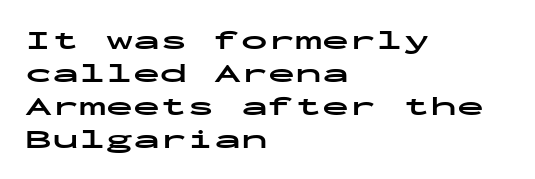
The image shows 27 px bold type, upright; set left-aligned, line spacing 1.22x, normal letter spacing, not underlined.
